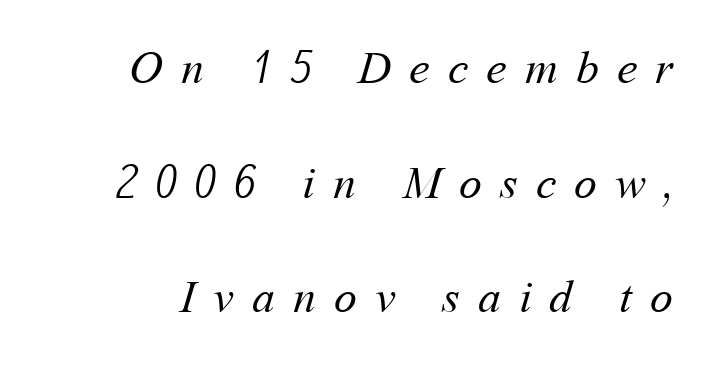
Q: Is the text bold? A: No.
Q: Is the text underlined? A: No.
Q: Is the spacing between letters normal or unusually wide? A: Unusually wide.
Q: Is the spacing between lines tight, normal or loose? A: Loose.
Q: Width (condensed, normal, or wide)? A: Normal.
Q: Stroke contrast? A: Medium.
Q: x-height? A: Medium.
Q: Monospaced? A: No.
